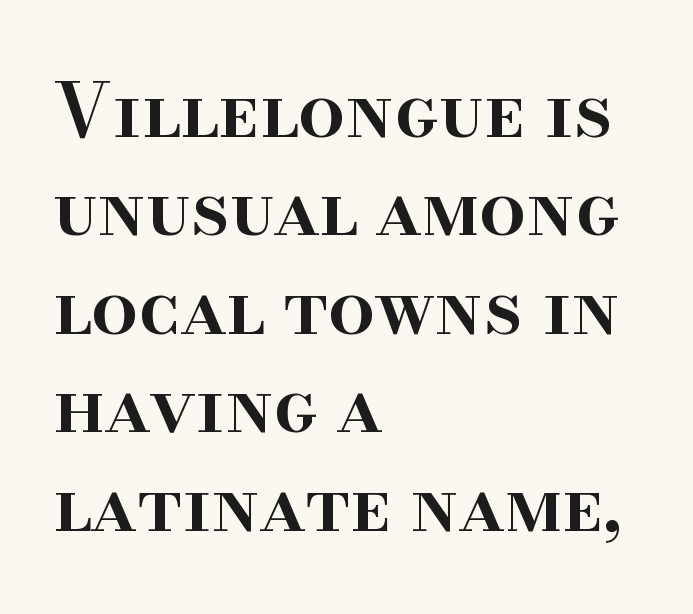
The image shows 74 px semibold serif type, upright; set left-aligned, normal line spacing (1.33x), normal letter spacing, not underlined; high stroke contrast and a small x-height.
